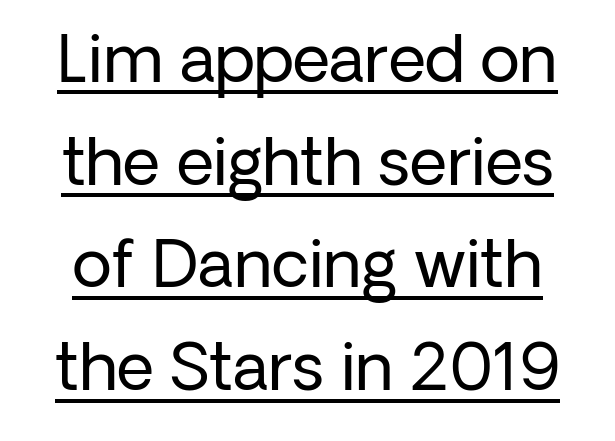
The image shows 65 px regular-weight sans-serif type, upright; set normal line spacing (1.58x), normal letter spacing, underlined; low stroke contrast and a medium x-height.
